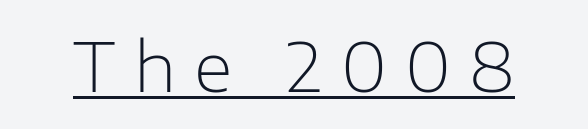
Q: Is the text bold? A: No.
Q: Is the text italic (slanted)? A: No, it is upright.
Q: Is the typeface a serif or a sans-serif typeface? A: Sans-serif.
Q: Is the text underlined? A: Yes.
Q: Is the spacing between letters normal or unusually wide? A: Unusually wide.
Q: Width (condensed, normal, or wide)? A: Normal.
Q: Stroke contrast? A: Low.
Q: x-height? A: Medium.
Q: Monospaced? A: No.
